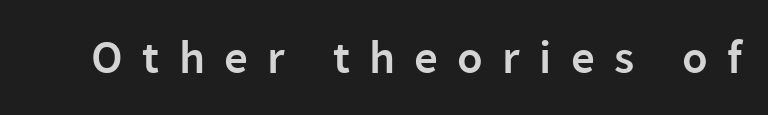
{"serif": "no", "italic": "no", "bold": "semi", "weight": "semibold", "width": "normal", "stroke_contrast": "low", "x_height": "medium", "monospaced": "no", "underline": "no", "letter_spacing": "wide", "letter_spacing_em": 0.41, "glyph_px": 47}
